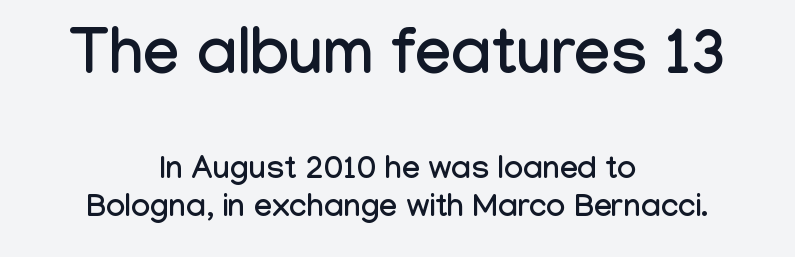
Nobody drew a line under any word here. Each line is balanced around a shared central axis. This rendering leaves character spacing at its baseline value. Compare the two chunks: the upper has the greater cap height. This is sans-serif lettering, the kind often seen on screens and signage. Posture: vertical.
